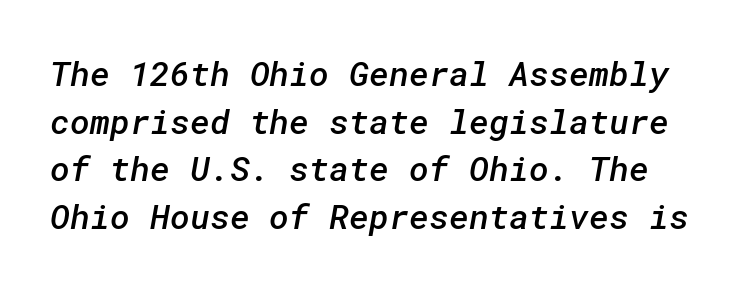
{"serif": "no", "bold": "semi", "weight": "semibold", "width": "normal", "stroke_contrast": "low", "x_height": "medium", "underline": "no", "line_spacing": "normal", "line_spacing_ratio": 1.4, "letter_spacing": "normal", "letter_spacing_em": 0.0, "glyph_px": 34}
